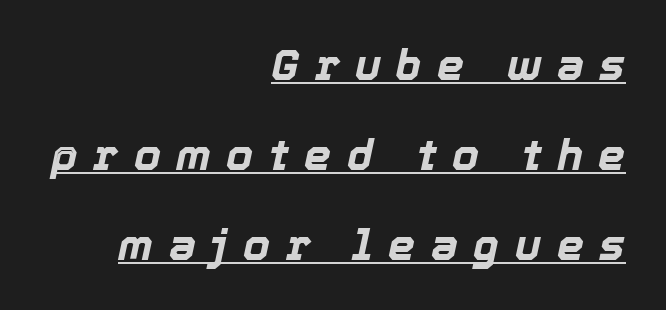
Rendered with sloped, italic letterforms. Looks like someone drew a line under every word here. Each glyph is drawn with heavy, bold strokes. One-word summary of the alignment: right. Whoever set this chose breathing room over compactness in the vertical rhythm.
